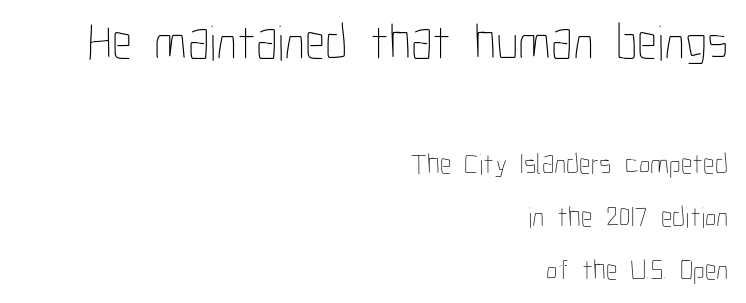
Q: Is the text bold? A: No.
Q: Is the text italic (slanted)? A: No, it is upright.
Q: Is the text underlined? A: No.
Q: How is the paragraph aligned? A: Right-aligned.
Q: Is the spacing between letters normal or unusually wide? A: Normal.
Q: Which block of text is set in a larger size, the first (top) or the second (bottom)? A: The first (top) one.
Q: Width (condensed, normal, or wide)? A: Condensed.
Q: Stroke contrast? A: Low.
Q: x-height? A: Medium.
Q: Monospaced? A: No.
